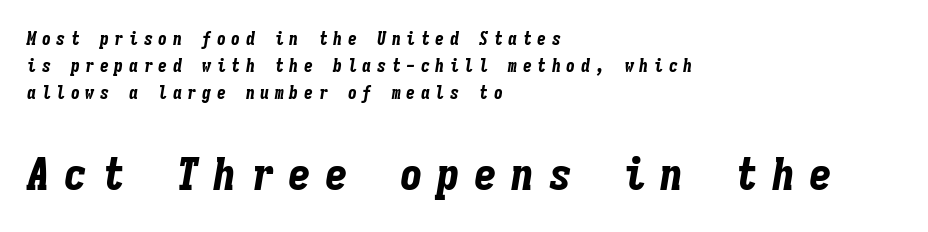
{"italic": "yes", "lean": "right", "slant_degrees": 9, "bold": "yes", "weight": "bold", "width": "condensed", "stroke_contrast": "low", "x_height": "medium", "monospaced": "yes", "underline": "no", "align": "left", "line_spacing": "normal", "line_spacing_ratio": 1.51, "letter_spacing": "wide", "letter_spacing_em": 0.31, "larger_block": "second", "size_ratio": 2.56, "glyph_px": 46}
